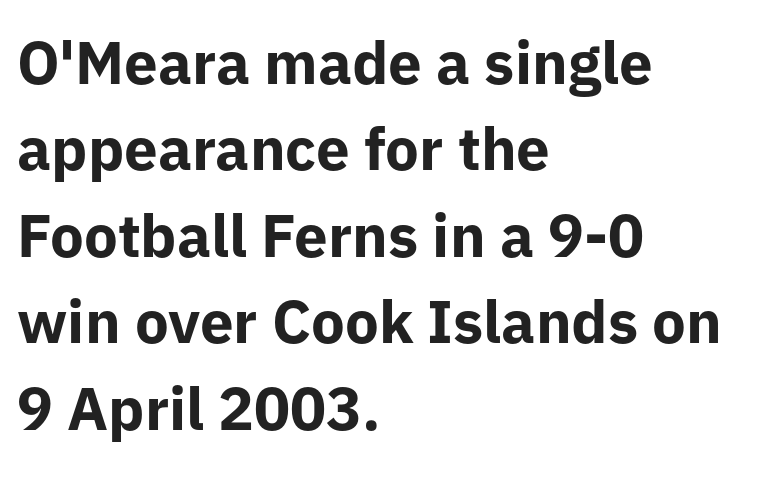
Q: Is the text bold? A: Yes.
Q: Is the text italic (slanted)? A: No, it is upright.
Q: Is the typeface a serif or a sans-serif typeface? A: Sans-serif.
Q: Is the text underlined? A: No.
Q: How is the paragraph aligned? A: Left-aligned.
Q: Is the spacing between letters normal or unusually wide? A: Normal.
Q: Is the spacing between lines tight, normal or loose? A: Normal.
Q: Width (condensed, normal, or wide)? A: Normal.
Q: Stroke contrast? A: Low.
Q: x-height? A: Medium.
Q: Monospaced? A: No.
